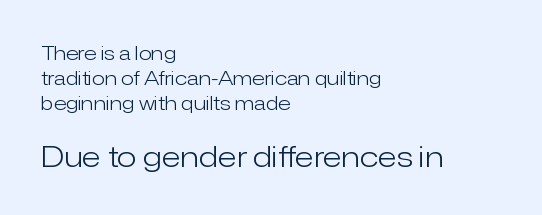
The letters look calm and open, with moderate or lighter stems. The rendering uses natural spacing where letterforms have individual widths. Whoever set this made the second block the dominant, larger element. Quick note: underline off. How are the letters spaced? Ordinarily, with no added tracking. Interline gaps are of average width in this sample.
